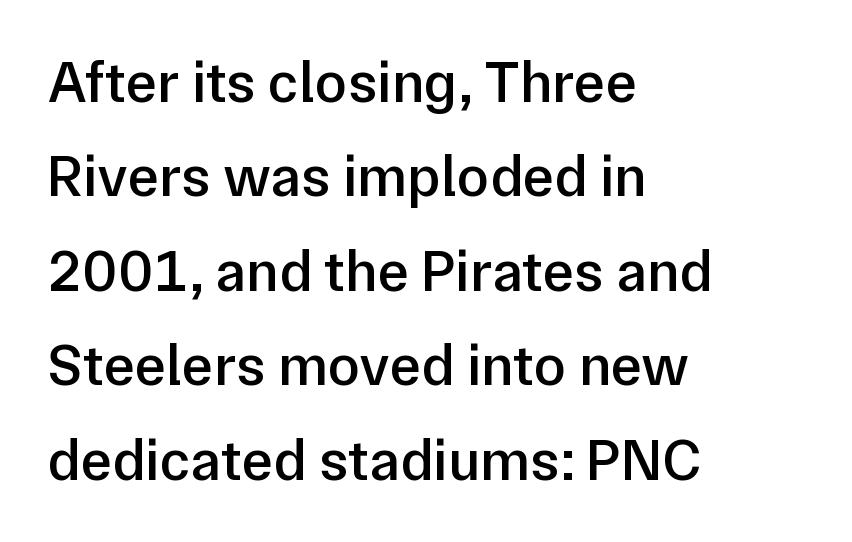
{"serif": "no", "italic": "no", "bold": "semi", "weight": "semibold", "width": "normal", "stroke_contrast": "low", "x_height": "medium", "monospaced": "no", "underline": "no", "align": "left", "line_spacing": "normal", "line_spacing_ratio": 1.6, "letter_spacing": "normal", "letter_spacing_em": 0.0, "glyph_px": 59}
